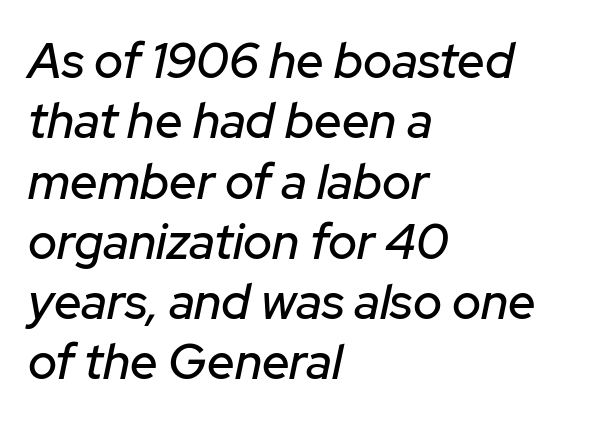
The image shows 49 px text type, italic (leaning right); set left-aligned, line spacing 1.23x, normal letter spacing, not underlined; low stroke contrast and a medium x-height.
